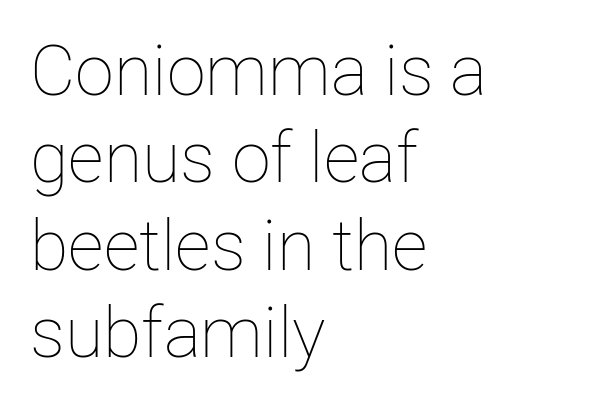
{"italic": "no", "bold": "no", "weight": "thin", "width": "normal", "stroke_contrast": "low", "x_height": "medium", "monospaced": "no", "underline": "no", "align": "left", "line_spacing": "normal", "line_spacing_ratio": 1.25, "letter_spacing": "normal", "letter_spacing_em": 0.0, "glyph_px": 70}
